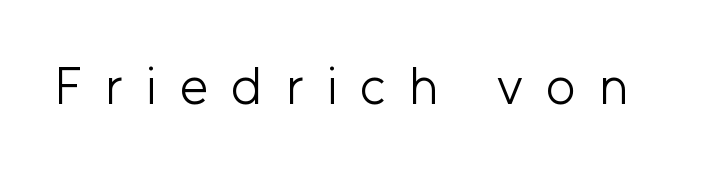
{"serif": "no", "italic": "no", "bold": "no", "weight": "light", "width": "normal", "stroke_contrast": "low", "x_height": "medium", "monospaced": "no", "underline": "no", "letter_spacing": "wide", "letter_spacing_em": 0.44, "glyph_px": 52}
